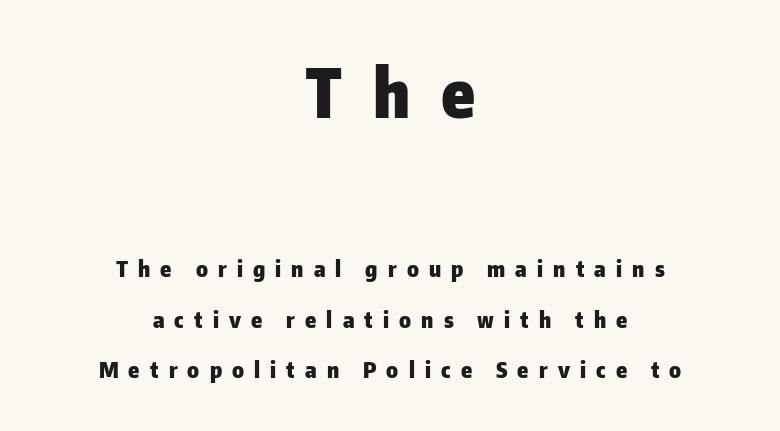
Q: Is the text bold? A: Yes.
Q: Is the text italic (slanted)? A: No, it is upright.
Q: Is the typeface a serif or a sans-serif typeface? A: Sans-serif.
Q: Is the text underlined? A: No.
Q: How is the paragraph aligned? A: Centered.
Q: Is the spacing between letters normal or unusually wide? A: Unusually wide.
Q: Is the spacing between lines tight, normal or loose? A: Loose.
Q: Which block of text is set in a larger size, the first (top) or the second (bottom)? A: The first (top) one.
Q: Width (condensed, normal, or wide)? A: Normal.
Q: Stroke contrast? A: Low.
Q: x-height? A: Medium.
Q: Monospaced? A: No.
